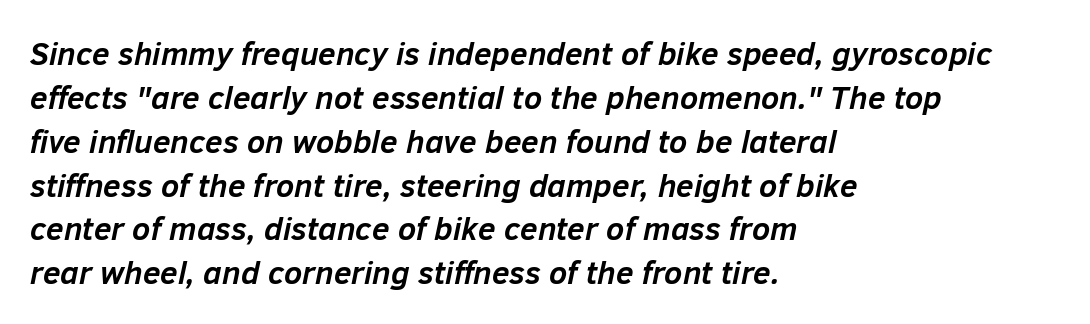
{"italic": "yes", "lean": "right", "slant_degrees": 12, "bold": "yes", "weight": "semibold", "width": "normal", "stroke_contrast": "low", "x_height": "medium", "monospaced": "no", "underline": "no", "align": "left", "line_spacing": "normal", "line_spacing_ratio": 1.37, "letter_spacing": "normal", "letter_spacing_em": 0.0, "glyph_px": 32}
